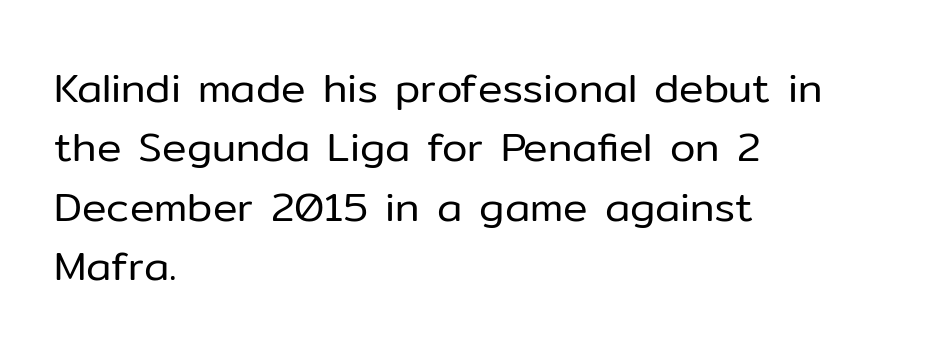
Q: Is the text bold? A: No.
Q: Is the text italic (slanted)? A: No, it is upright.
Q: Is the typeface a serif or a sans-serif typeface? A: Sans-serif.
Q: Is the text underlined? A: No.
Q: How is the paragraph aligned? A: Left-aligned.
Q: Is the spacing between letters normal or unusually wide? A: Normal.
Q: Is the spacing between lines tight, normal or loose? A: Normal.
Q: Width (condensed, normal, or wide)? A: Normal.
Q: Stroke contrast? A: Low.
Q: x-height? A: Medium.
Q: Monospaced? A: No.
